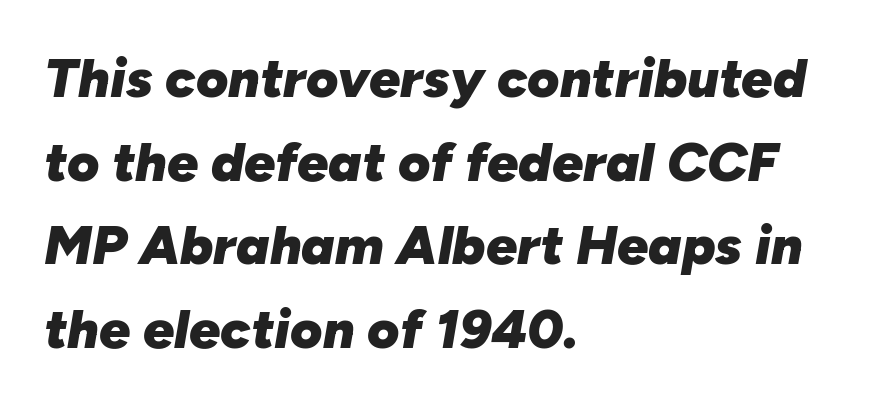
The image shows 55 px heavy type, italic (leaning right); set left-aligned, normal line spacing (1.52x), normal letter spacing, not underlined; low stroke contrast and a medium x-height.
